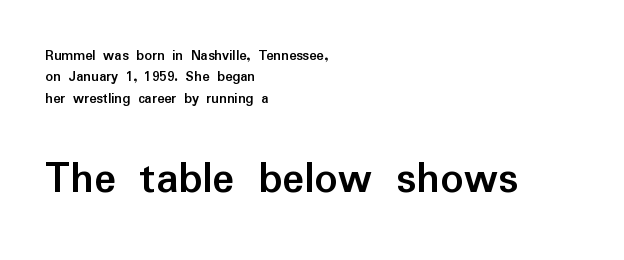
The image shows 46 px semibold sans-serif type, upright; set left-aligned, normal line spacing (1.42x), normal letter spacing, not underlined; the second (bottom) block is 3.07x larger; low stroke contrast and a medium x-height.
